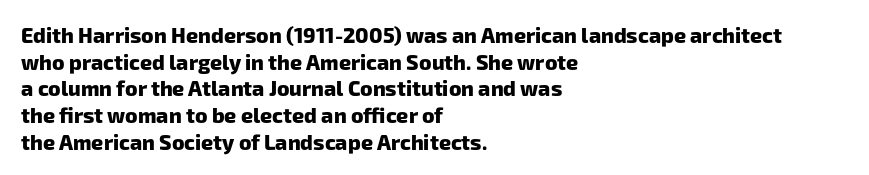
{"bold": "yes", "underline": "no", "align": "left", "line_spacing": "normal", "line_spacing_ratio": 1.27, "letter_spacing": "normal", "letter_spacing_em": 0.0, "glyph_px": 21}
